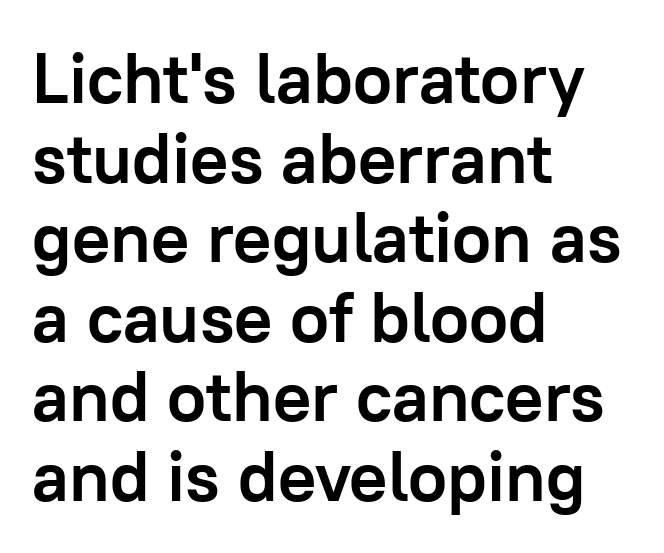
Students, observe: this is what under-led, compact text looks like. Students, note that the glyphs here touch the page at normal intervals. Nope, no serifs anywhere on these letters. Rendered with straight, roman letterforms. Caption: bold face, heavy strokes. Spacing verdict: proportional, widths tailored to each character.
